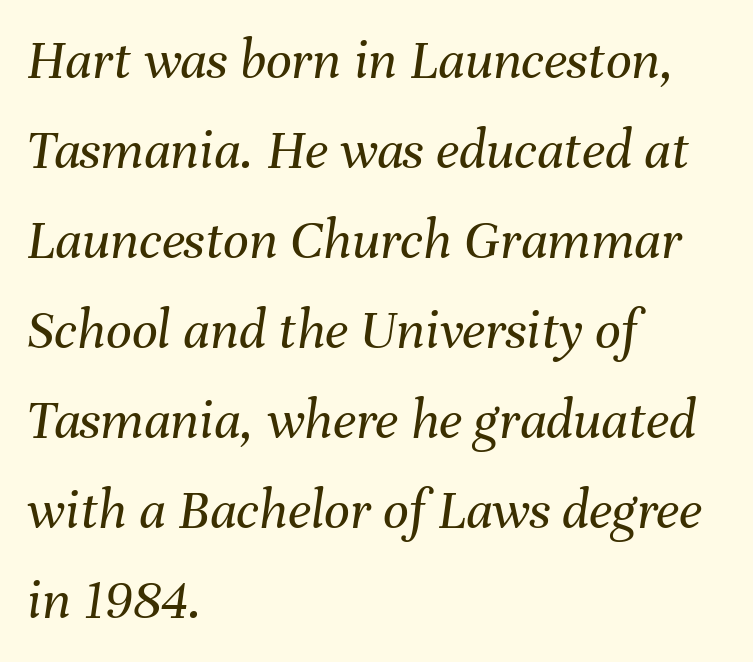
{"italic": "yes", "lean": "right", "slant_degrees": 8, "bold": "no", "weight": "regular", "width": "normal", "stroke_contrast": "medium", "x_height": "medium", "monospaced": "no", "underline": "no", "align": "left", "line_spacing": "normal", "line_spacing_ratio": 1.58, "letter_spacing": "normal", "letter_spacing_em": 0.0, "glyph_px": 57}
